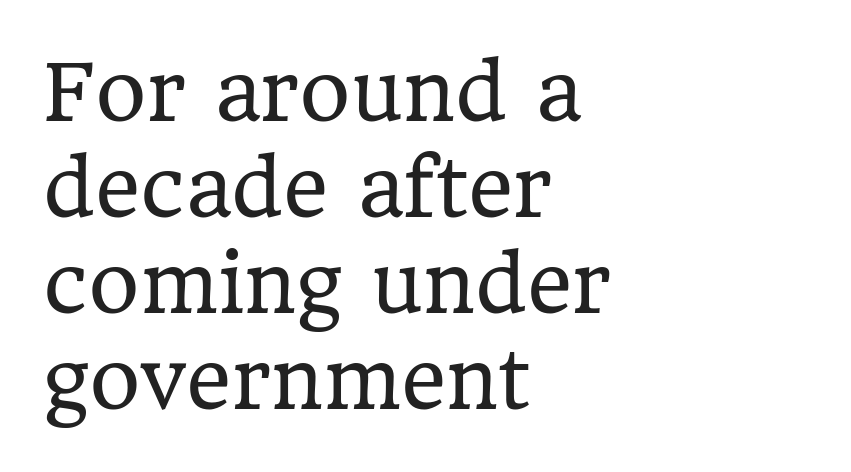
{"serif": "yes", "italic": "no", "bold": "no", "weight": "regular", "width": "normal", "stroke_contrast": "low", "x_height": "medium", "monospaced": "no", "underline": "no", "align": "left", "line_spacing_ratio": 1.23, "letter_spacing": "normal", "letter_spacing_em": 0.0, "glyph_px": 78}
